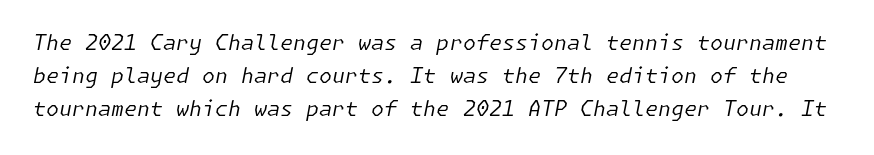
Q: Is the text bold? A: No.
Q: Is the text italic (slanted)? A: Yes, it leans right by about 11 degrees.
Q: Is the text underlined? A: No.
Q: Is the spacing between letters normal or unusually wide? A: Normal.
Q: Is the spacing between lines tight, normal or loose? A: Normal.
